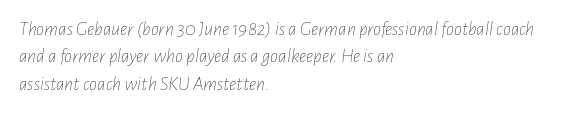
Q: Is the text bold? A: No.
Q: Is the text italic (slanted)? A: Yes, it leans right by about 7 degrees.
Q: Is the text underlined? A: No.
Q: How is the paragraph aligned? A: Left-aligned.
Q: Is the spacing between letters normal or unusually wide? A: Normal.
Q: Is the spacing between lines tight, normal or loose? A: Normal.
